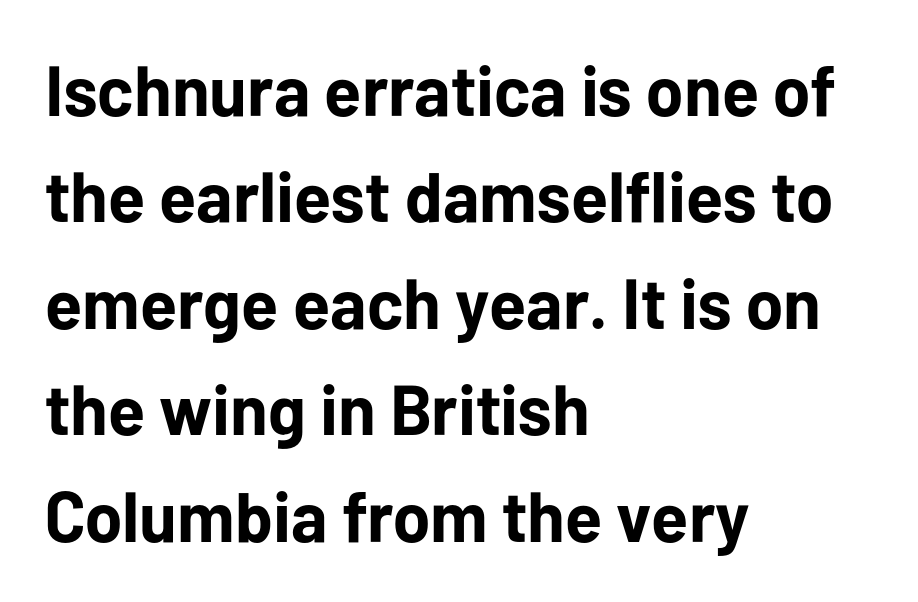
Look at the bottom of the vertical strokes: they stop flat, with no serifs. Compared with an ordinary text face, these strokes are far heavier — a full bold. This sample is left-justified, so line endings fall wherever the words run out. Does the lettering tilt? It doesn't — this is upright. A typesetter would call this leading conventional body-copy spacing. Letter spacing: default.
